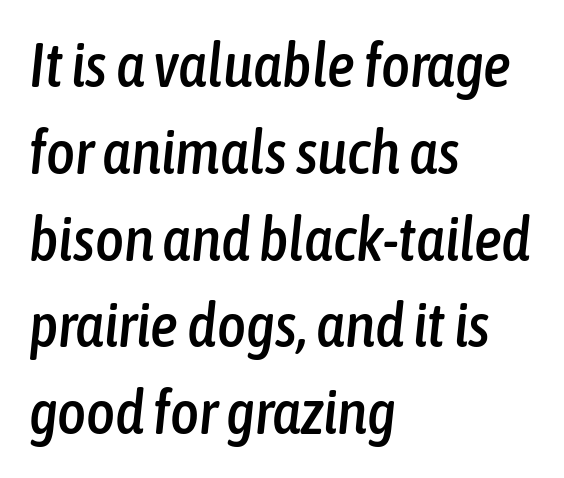
The image shows 62 px condensed type, italic (leaning right); set left-aligned, normal line spacing (1.4x), normal letter spacing, not underlined; low stroke contrast and a medium x-height.
